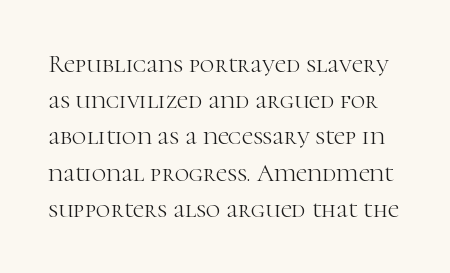
{"italic": "no", "bold": "no", "underline": "no", "line_spacing": "normal", "line_spacing_ratio": 1.45, "letter_spacing": "normal", "letter_spacing_em": 0.0, "glyph_px": 25}
